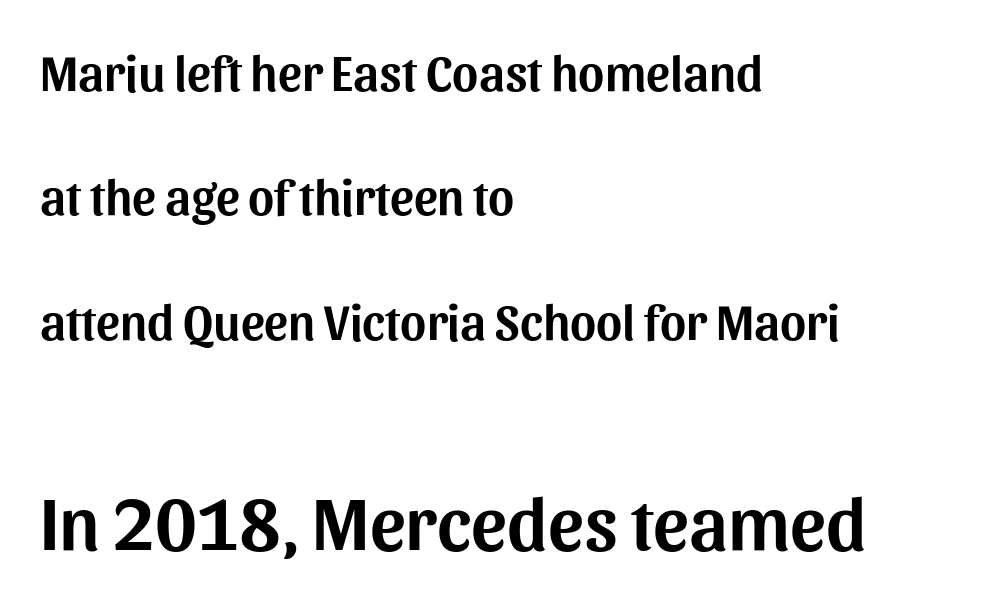
The image shows 75 px sans-serif type, upright; set left-aligned, loose line spacing (2.49x), normal letter spacing, not underlined; the second (bottom) block is 1.5x larger; medium stroke contrast and a medium x-height.
